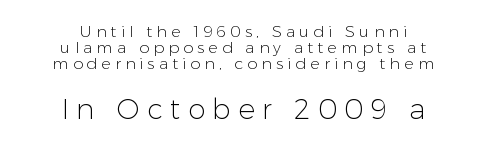
{"serif": "no", "italic": "no", "bold": "no", "weight": "light", "width": "normal", "stroke_contrast": "low", "x_height": "medium", "monospaced": "no", "underline": "no", "align": "center", "line_spacing": "tight", "line_spacing_ratio": 1.01, "letter_spacing": "wide", "letter_spacing_em": 0.26, "larger_block": "second", "size_ratio": 1.75, "glyph_px": 28}
